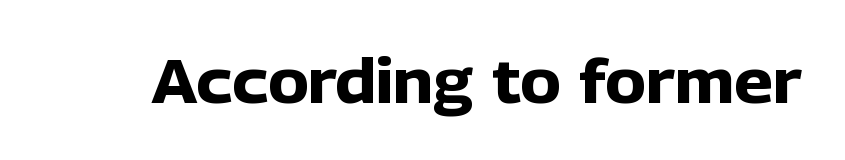
{"serif": "no", "italic": "no", "bold": "yes", "weight": "heavy", "width": "normal", "stroke_contrast": "low", "x_height": "medium", "monospaced": "no", "underline": "no", "letter_spacing": "normal", "letter_spacing_em": 0.0, "glyph_px": 61}
